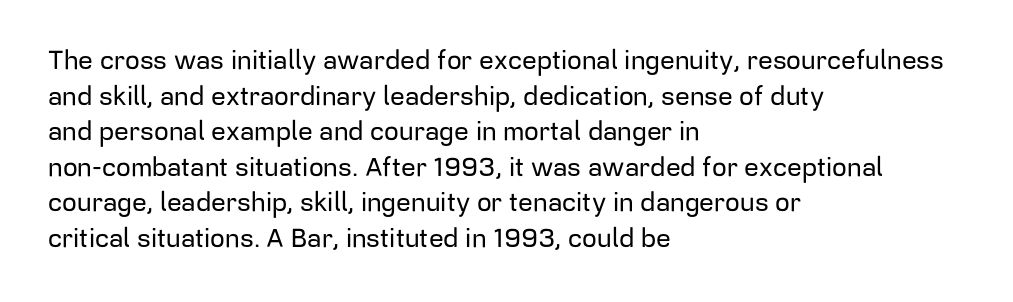
The image shows 26 px text type, upright; set left-aligned, normal line spacing (1.37x), normal letter spacing, not underlined.
